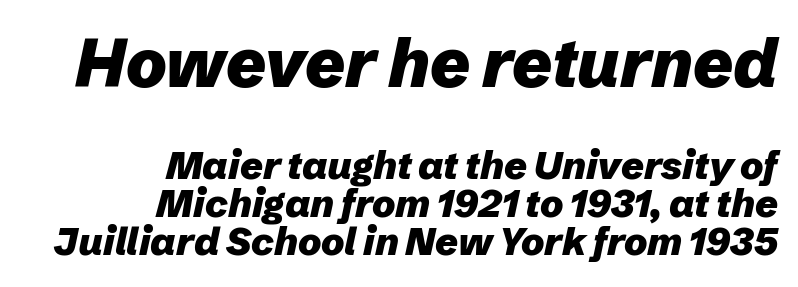
Q: Is the text bold? A: Yes.
Q: Is the text italic (slanted)? A: Yes, it leans right by about 12 degrees.
Q: Is the text underlined? A: No.
Q: How is the paragraph aligned? A: Right-aligned.
Q: Is the spacing between letters normal or unusually wide? A: Normal.
Q: Is the spacing between lines tight, normal or loose? A: Tight.
Q: Which block of text is set in a larger size, the first (top) or the second (bottom)? A: The first (top) one.
Q: Width (condensed, normal, or wide)? A: Normal.
Q: Stroke contrast? A: Low.
Q: x-height? A: Medium.
Q: Monospaced? A: No.
